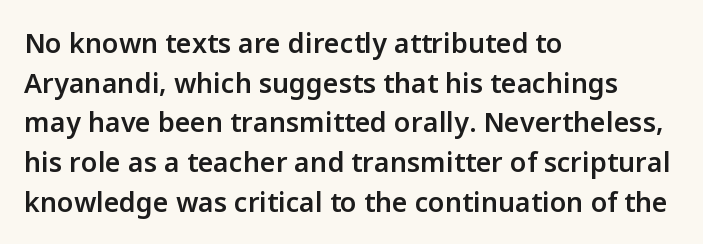
The image shows 27 px text type, upright; set left-aligned, normal line spacing (1.47x), normal letter spacing, not underlined.
